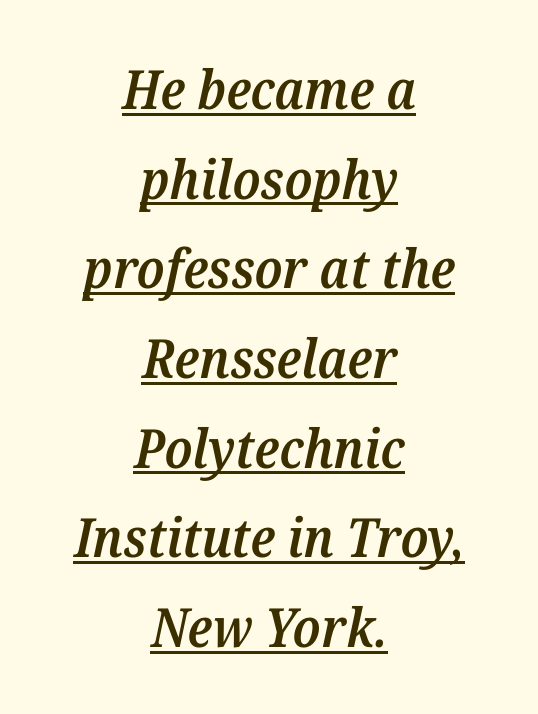
The image shows 54 px semibold serif type, italic (leaning right); set centered, normal line spacing (1.66x), normal letter spacing, underlined; medium stroke contrast and a medium x-height.
